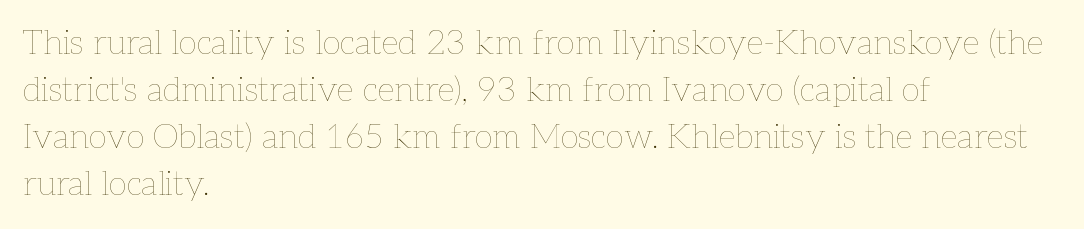
The image shows 34 px thin type, upright; set left-aligned, normal line spacing (1.38x), normal letter spacing, not underlined; low stroke contrast and a medium x-height.
